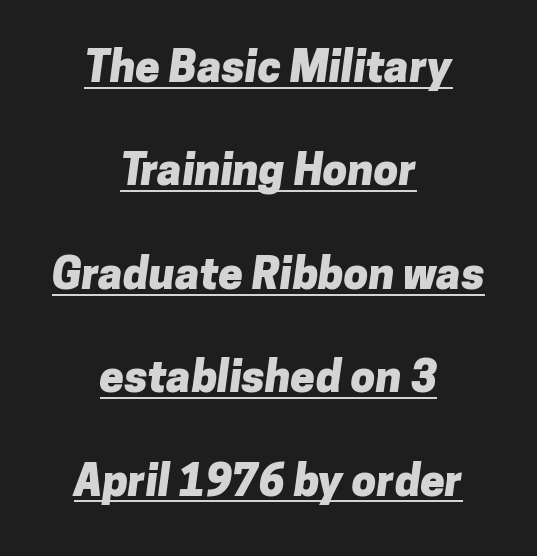
Inter-character spacing is left at the font's built-in metrics. In terms of weight, the rendering is a true, heavy bold. Underline: present. Are there feet on the stems? There aren't — it's a sans. Is the block centered? Yes — each line is placed symmetrically about the middle. Notice the wide empty band between every row — that's loose leading.
